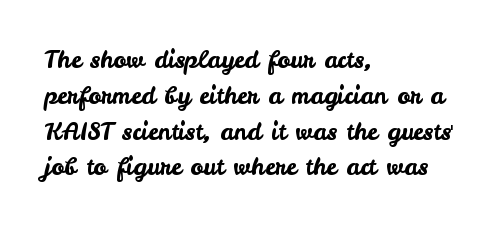
Summary of vertical rhythm: regular, with standard interline spacing. Is the block centered? No — it sits flush against the left margin. Nobody drew a line under any word here.
